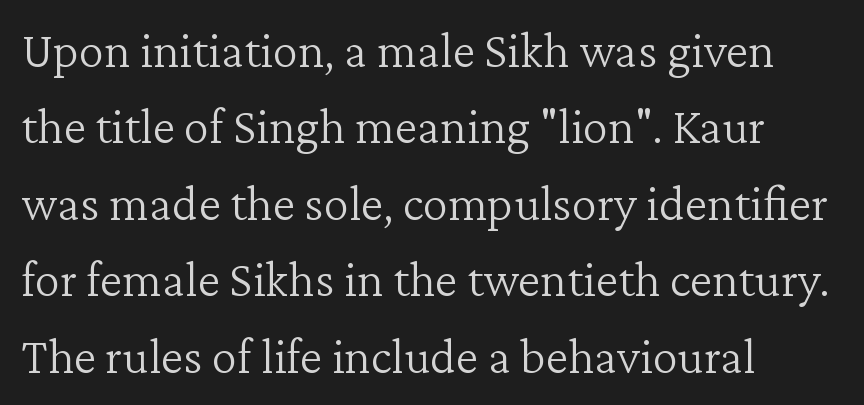
Q: Is the text bold? A: No.
Q: Is the text italic (slanted)? A: No, it is upright.
Q: Is the typeface a serif or a sans-serif typeface? A: Serif.
Q: Is the text underlined? A: No.
Q: How is the paragraph aligned? A: Left-aligned.
Q: Is the spacing between letters normal or unusually wide? A: Normal.
Q: Is the spacing between lines tight, normal or loose? A: Normal.
Q: Width (condensed, normal, or wide)? A: Normal.
Q: Stroke contrast? A: Low.
Q: x-height? A: Medium.
Q: Monospaced? A: No.
